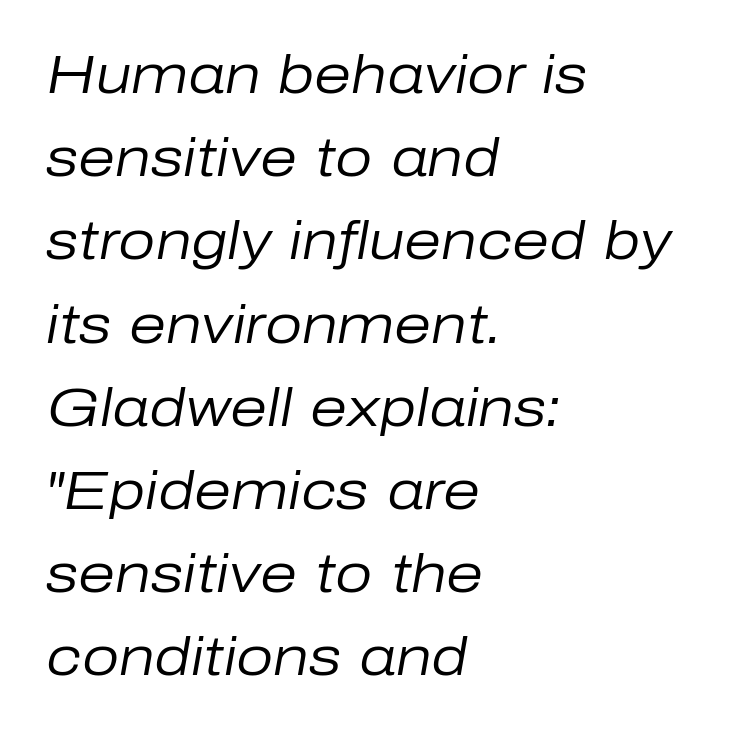
The image shows 53 px regular-weight type, italic (leaning right); set left-aligned, normal line spacing (1.57x), normal letter spacing, not underlined; low stroke contrast and a medium x-height.
